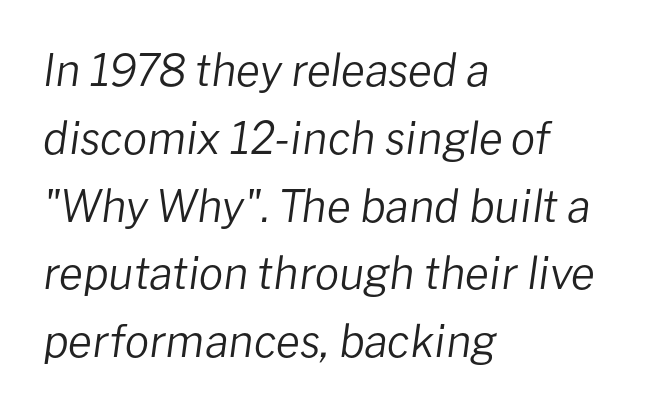
{"italic": "yes", "lean": "right", "slant_degrees": 8, "bold": "no", "weight": "regular", "width": "normal", "stroke_contrast": "low", "x_height": "medium", "monospaced": "no", "underline": "no", "align": "left", "line_spacing": "normal", "line_spacing_ratio": 1.54, "letter_spacing": "normal", "letter_spacing_em": 0.0, "glyph_px": 44}
